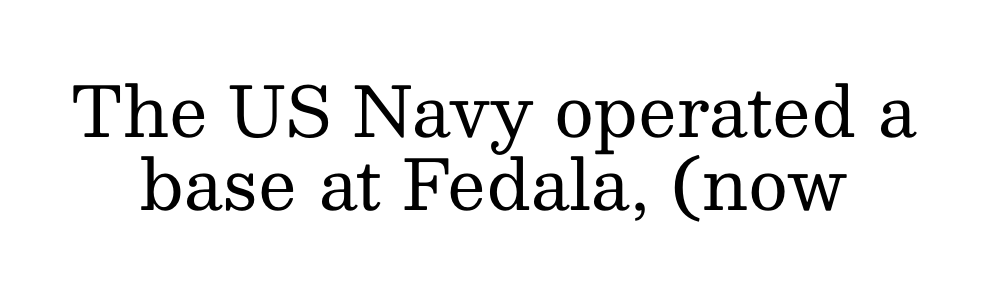
The image shows 69 px regular-weight serif type, upright; set tight line spacing (1.06x), normal letter spacing, not underlined; medium stroke contrast and a medium x-height.
